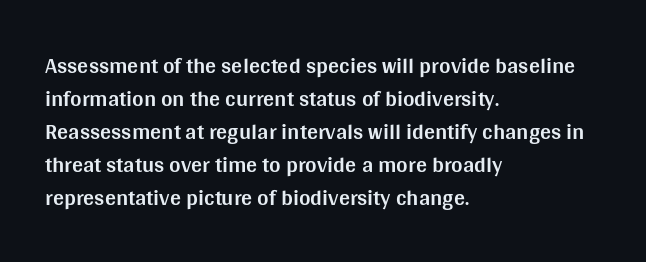
{"italic": "no", "bold": "yes", "underline": "no", "align": "left", "line_spacing": "normal", "line_spacing_ratio": 1.5, "letter_spacing": "normal", "letter_spacing_em": 0.0, "glyph_px": 22}
